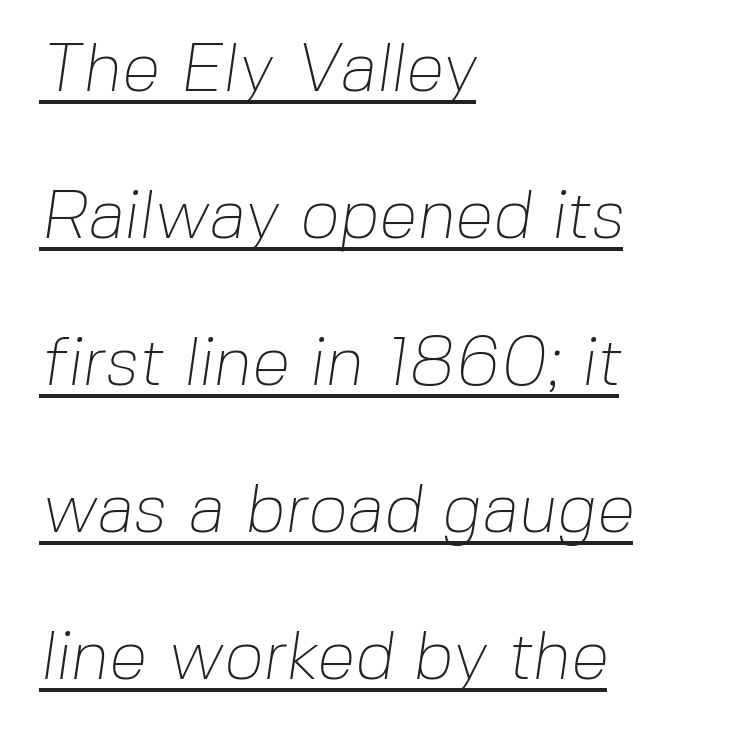
A light-to-regular cut is what we see here. All the whitespace from short lines collects on the right. Vertical spacing — loose. Check where the strokes stop: nothing finishes them off — pure sans.
